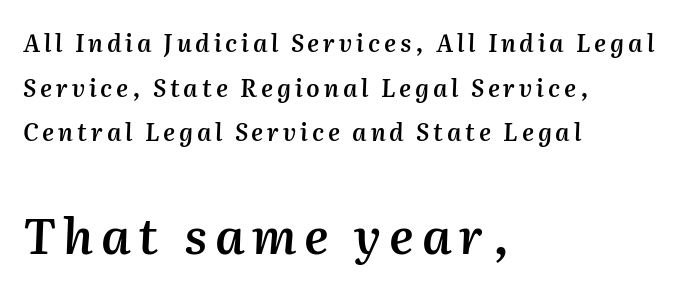
{"italic": "yes", "lean": "right", "slant_degrees": 2, "bold": "semi", "weight": "semibold", "width": "normal", "stroke_contrast": "medium", "x_height": "medium", "monospaced": "no", "underline": "no", "align": "left", "line_spacing_ratio": 1.86, "larger_block": "second", "size_ratio": 2.04, "glyph_px": 49}
